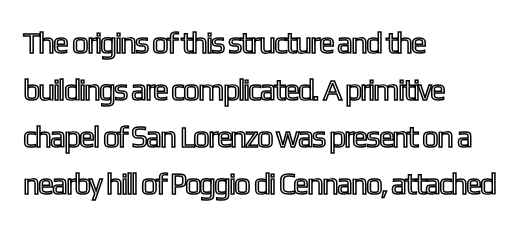
The image shows 30 px condensed type, upright; set left-aligned, normal line spacing (1.57x), normal letter spacing, not underlined; a medium x-height.
